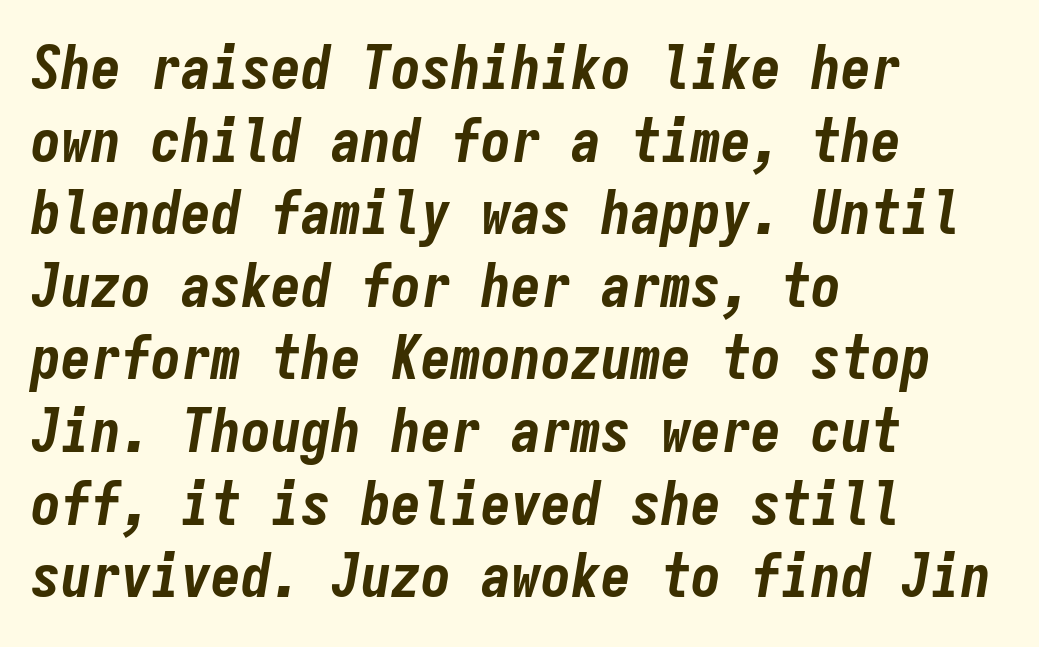
Anything drawn beneath the words? Only blank space. Stroke thickness is high; the sample reads as a true bold. The passage shown has conventional tracking throughout. This sample is left-justified, so line endings fall wherever the words run out. Fixed-width glyphs throughout — classic coding-font behaviour.
